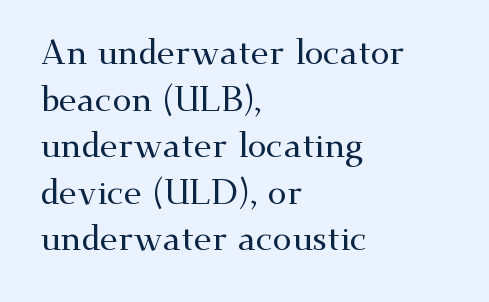
Type style note: has serifs. The type sits square on the baseline with zero lean. These lines are set flush left with a ragged right edge. Normally led — the rows are evenly, conventionally spaced. The glyphs are unaccompanied by any horizontal stroke below them.
